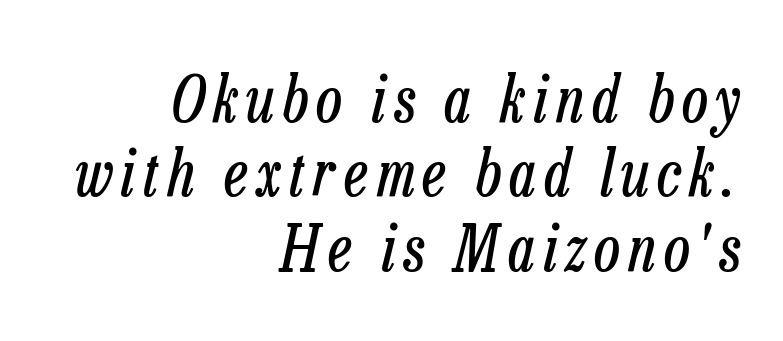
Spacing verdict: proportional, widths tailored to each character. Compared with a typical body face, this is equally light or lighter still. Rule under the text: the space is simply empty. A flush-right, rag-left setting is used for this passage. The text carries the slant typical of an italic or oblique font.
